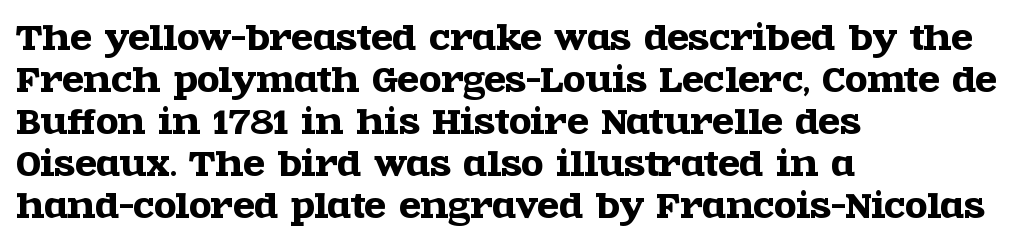
{"serif": "yes", "italic": "no", "width": "wide", "x_height": "large", "monospaced": "no", "underline": "no", "align": "left", "line_spacing": "normal", "line_spacing_ratio": 1.31, "letter_spacing": "normal", "letter_spacing_em": 0.0, "glyph_px": 32}
